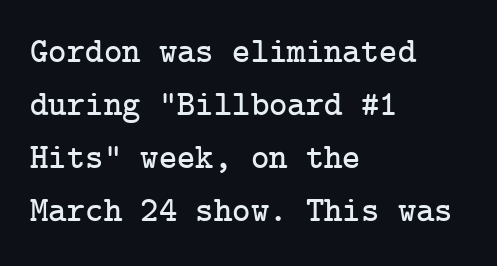
{"serif": "yes", "italic": "no", "width": "normal", "stroke_contrast": "low", "x_height": "medium", "underline": "no", "align": "left", "line_spacing": "normal", "line_spacing_ratio": 1.51, "letter_spacing": "normal", "letter_spacing_em": 0.0, "glyph_px": 35}
